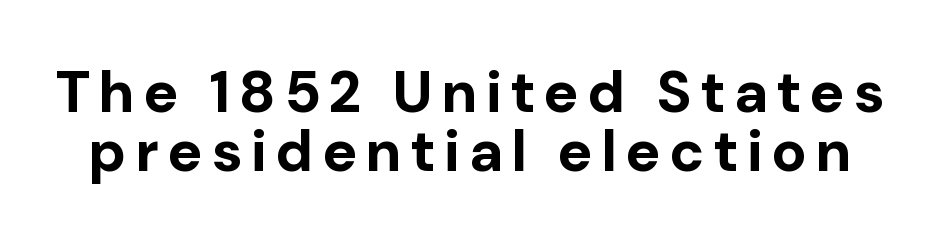
The image shows 58 px bold sans-serif type, upright; set tight line spacing (1.01x), not underlined; low stroke contrast and a medium x-height.
